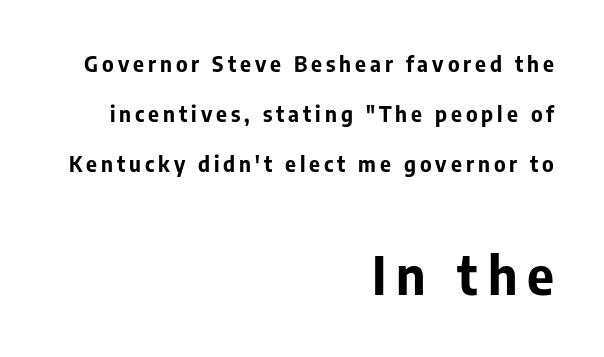
The image shows 52 px bold sans-serif type, upright; set right-aligned, loose line spacing (2.37x), not underlined; the second (bottom) block is 2.48x larger; low stroke contrast and a medium x-height.
